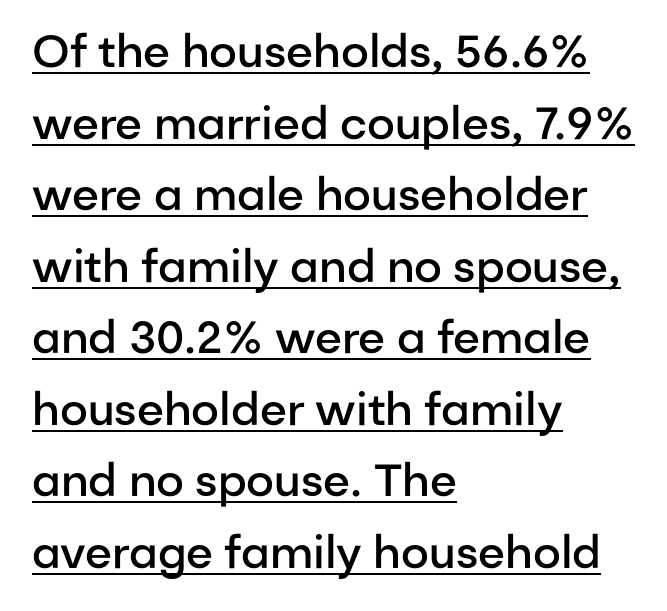
Q: Is the text bold? A: Semi-bold.
Q: Is the text italic (slanted)? A: No, it is upright.
Q: Is the typeface a serif or a sans-serif typeface? A: Sans-serif.
Q: Is the text underlined? A: Yes.
Q: How is the paragraph aligned? A: Left-aligned.
Q: Is the spacing between letters normal or unusually wide? A: Normal.
Q: Is the spacing between lines tight, normal or loose? A: Normal.
Q: Width (condensed, normal, or wide)? A: Normal.
Q: Stroke contrast? A: Low.
Q: x-height? A: Medium.
Q: Monospaced? A: No.
